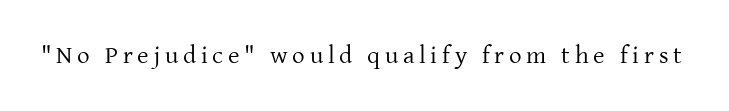
The image shows 25 px text type, upright; set not underlined.
